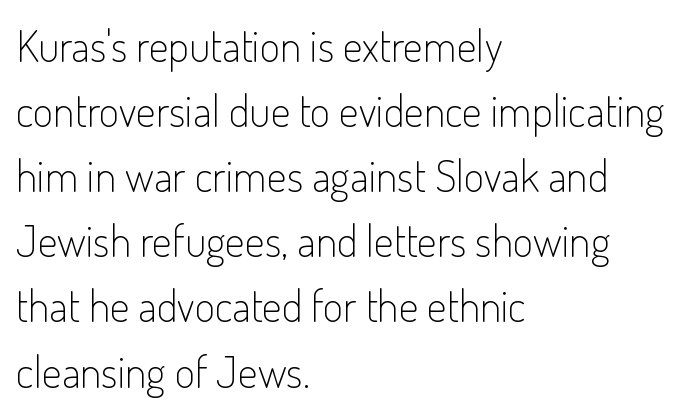
Q: Is the text bold? A: No.
Q: Is the text italic (slanted)? A: No, it is upright.
Q: Is the typeface a serif or a sans-serif typeface? A: Sans-serif.
Q: Is the text underlined? A: No.
Q: How is the paragraph aligned? A: Left-aligned.
Q: Is the spacing between letters normal or unusually wide? A: Normal.
Q: Is the spacing between lines tight, normal or loose? A: Normal.
Q: Width (condensed, normal, or wide)? A: Condensed.
Q: Stroke contrast? A: Low.
Q: x-height? A: Small.
Q: Monospaced? A: No.
